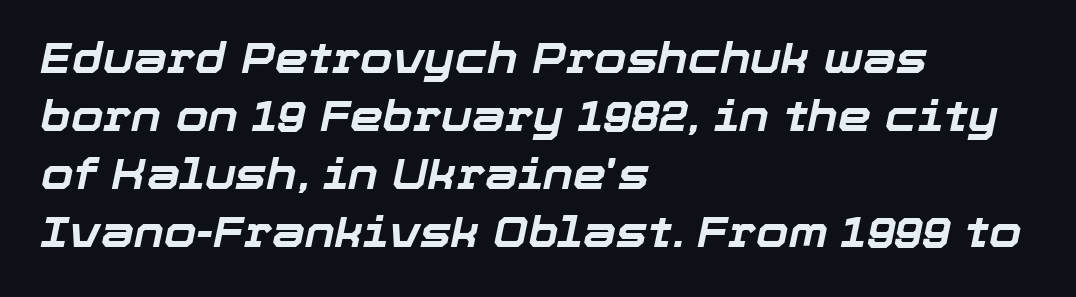
The image shows 42 px bold type, italic (leaning right); set left-aligned, normal line spacing (1.38x), normal letter spacing, not underlined; low stroke contrast and a medium x-height.
